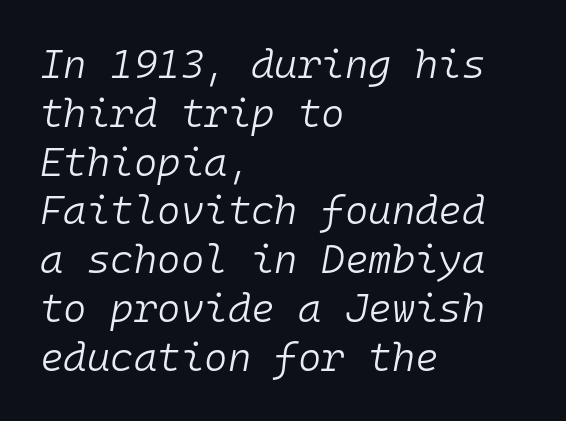
{"italic": "yes", "lean": "right", "slant_degrees": 10, "bold": "no", "weight": "light", "width": "normal", "stroke_contrast": "low", "x_height": "medium", "monospaced": "yes", "underline": "no", "align": "left", "line_spacing_ratio": 1.22, "letter_spacing": "normal", "letter_spacing_em": 0.0, "glyph_px": 40}
